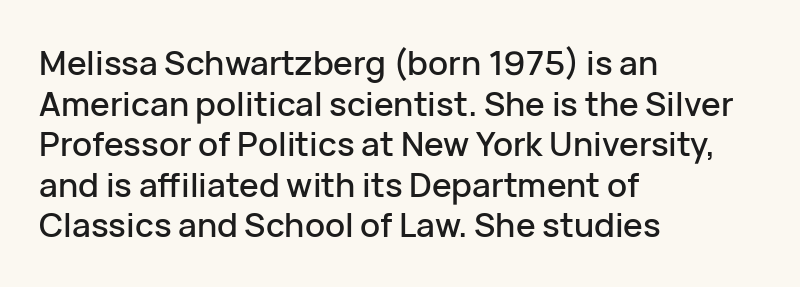
Look at the tracking — it's just the regular setting, nothing added. Any mark beneath the type? The region is blank. Short and long lines alike share a common starting point at left. Tall strokes in this sample are plumb rather than angled.
